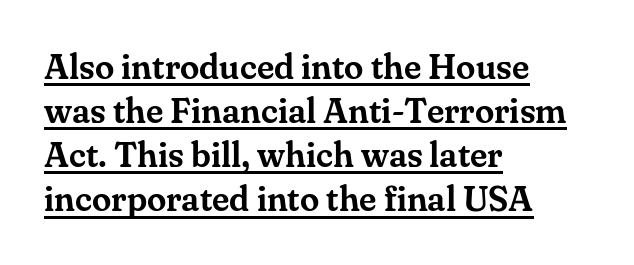
Is there much room between lines? A standard amount, neither cramped nor airy. Unlike a clean sans, this face finishes its strokes with serifs. Italic? Not at all — the glyphs are vertical. In terms of letterspacing, this is plain default setting.
